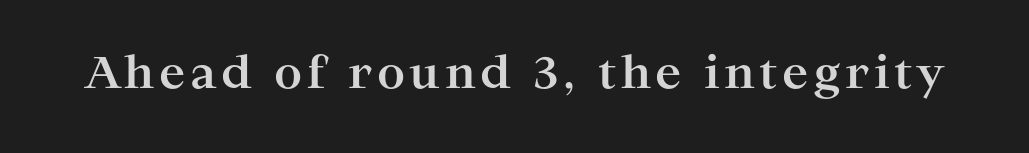
Every character sits straight up, as roman type does. These lines carry a lot of weight — the face is fully bold. Varying glyph widths throughout — classic text-font behaviour. Underlining? Definitely not there. The font family rendered here belongs to the serif group.
